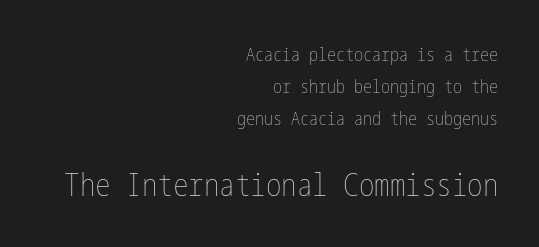
The image shows 31 px thin, condensed type, upright; set right-aligned, line spacing 1.78x, normal letter spacing, not underlined; the second (bottom) block is 1.72x larger; low stroke contrast and a medium x-height.
